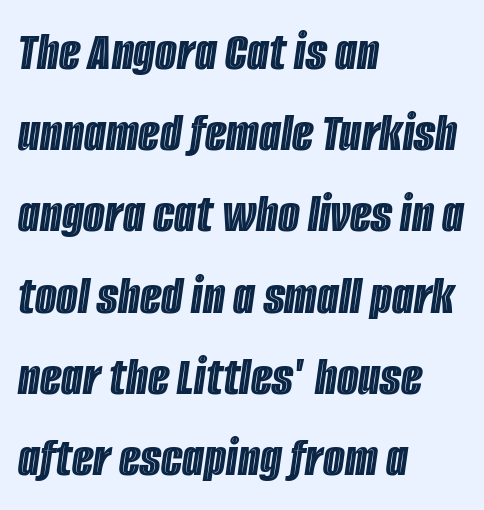
The image shows 56 px condensed type, italic (leaning right); set left-aligned, normal line spacing (1.45x), normal letter spacing, not underlined; a large x-height.
